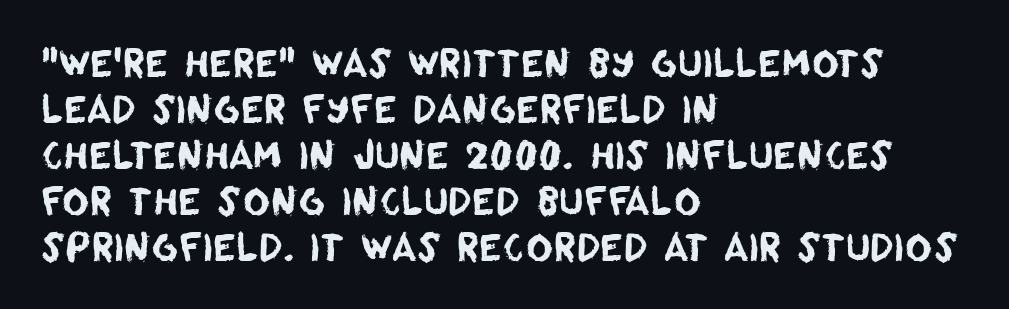
The image shows 37 px sans-serif type; set left-aligned, line spacing 1.24x, normal letter spacing, not underlined; low stroke contrast and a large x-height.
